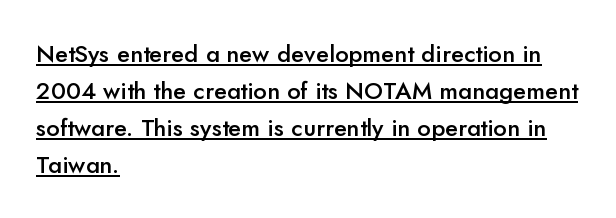
Observe the ordinary spacing: letters are neighbours, not strangers. Line starts are locked; line ends wander. In terms of leading, this rendering sits right in the middle. If you drew a line through each stem, it would be perfectly vertical.
